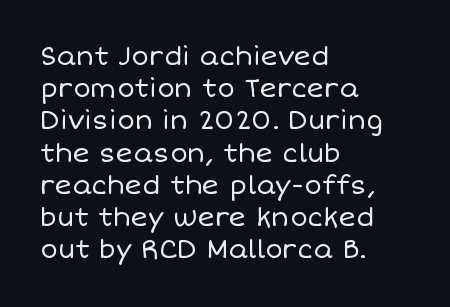
Q: Is the text bold? A: No.
Q: Is the text italic (slanted)? A: No, it is upright.
Q: Is the text underlined? A: No.
Q: How is the paragraph aligned? A: Left-aligned.
Q: Is the spacing between letters normal or unusually wide? A: Normal.
